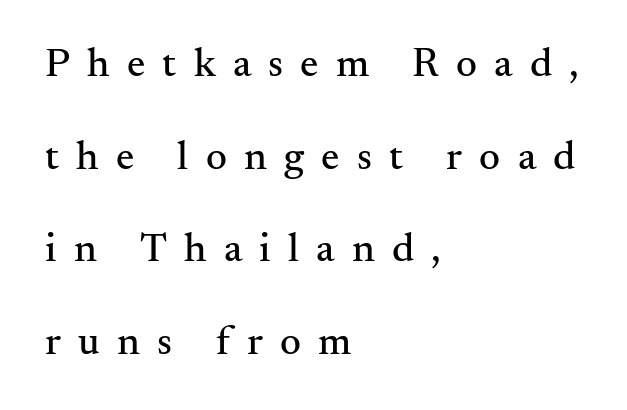
Q: Is the text italic (slanted)? A: No, it is upright.
Q: Is the typeface a serif or a sans-serif typeface? A: Serif.
Q: Is the text underlined? A: No.
Q: How is the paragraph aligned? A: Left-aligned.
Q: Is the spacing between letters normal or unusually wide? A: Unusually wide.
Q: Is the spacing between lines tight, normal or loose? A: Loose.
Q: Width (condensed, normal, or wide)? A: Normal.
Q: Stroke contrast? A: Medium.
Q: x-height? A: Small.
Q: Monospaced? A: No.
